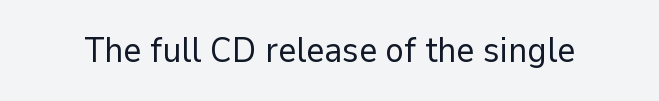
{"serif": "no", "italic": "no", "bold": "no", "weight": "regular", "width": "normal", "stroke_contrast": "low", "x_height": "medium", "monospaced": "no", "underline": "no", "letter_spacing": "normal", "letter_spacing_em": 0.0, "glyph_px": 35}
